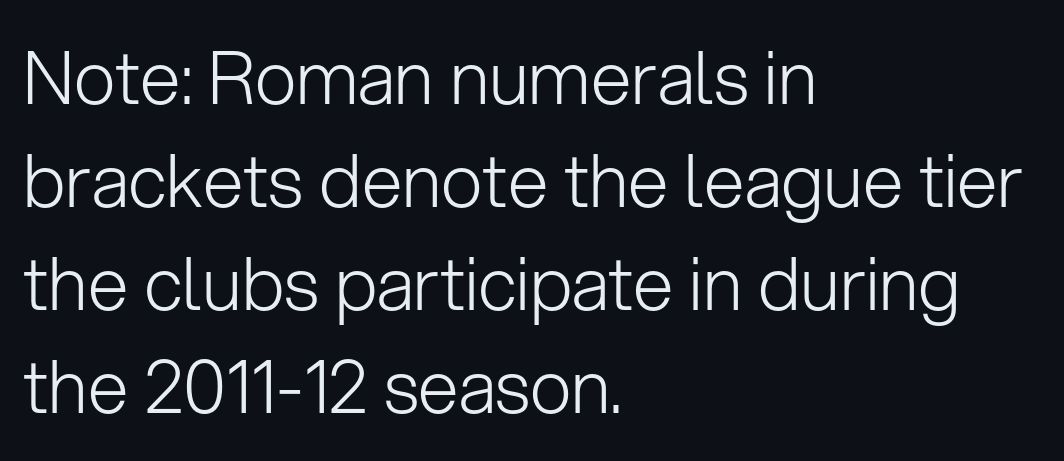
Each letter keeps its own natural width here, so spacing adapts to shape. The type sits square on the baseline with zero lean. Regarding leading, the lines here are spaced in the standard way. The space beneath each line is pristine and unruled. Is this a sans? Yes — the strokes have no serifs.
